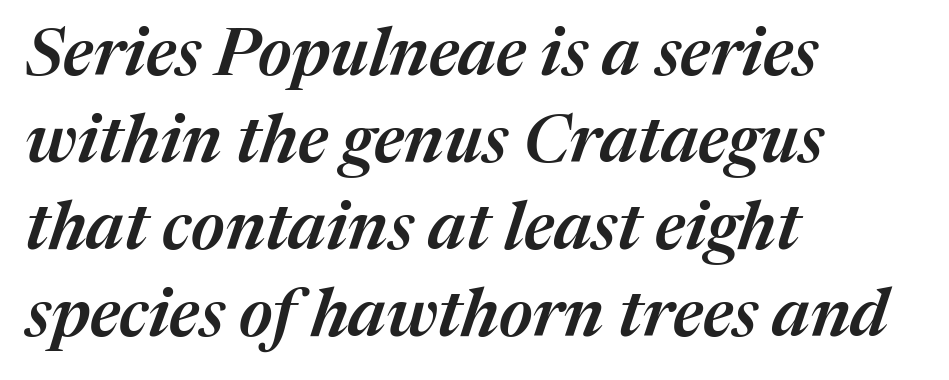
Look at the stroke-to-counter ratio: somewhat heavy, a semibold. You can tell it's italic because the verticals aren't actually vertical. There is no visible air inserted between adjacent glyphs. Is the block centered? No — it sits flush against the left margin. Underline: absent.
